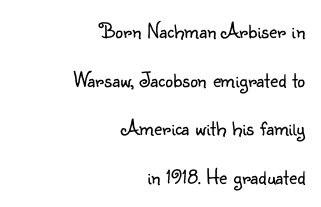
The image shows 22 px text type, upright; set right-aligned, loose line spacing (2.21x), normal letter spacing, not underlined.
